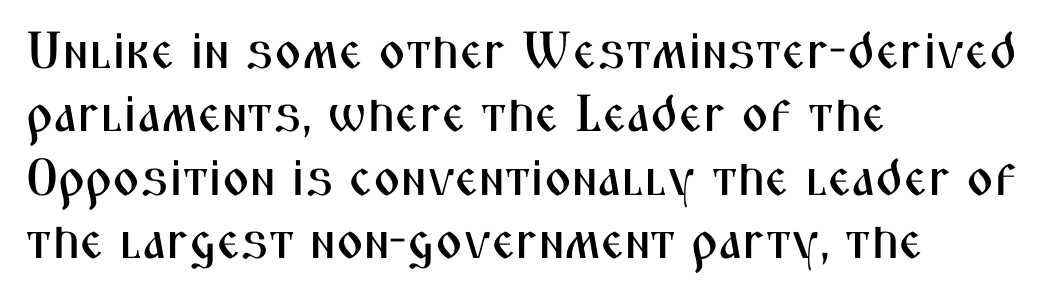
{"serif": "no", "italic": "no", "width": "condensed", "stroke_contrast": "medium", "x_height": "medium", "monospaced": "no", "underline": "no", "align": "left", "line_spacing_ratio": 1.22, "letter_spacing": "normal", "letter_spacing_em": 0.0, "glyph_px": 52}
